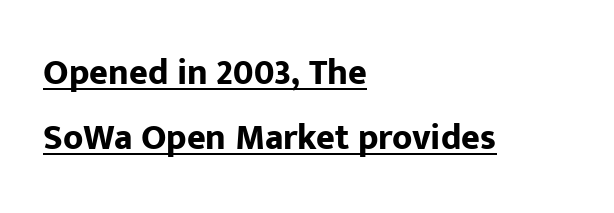
The image shows 36 px bold sans-serif type, upright; set left-aligned, line spacing 1.81x, normal letter spacing, underlined; low stroke contrast and a medium x-height.
